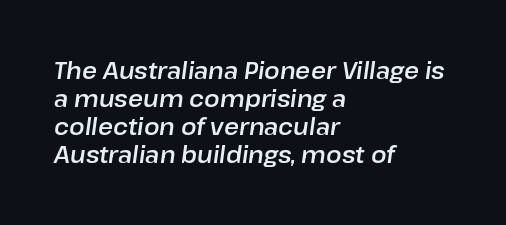
{"italic": "yes", "lean": "right", "slant_degrees": 8, "underline": "no", "align": "left", "line_spacing_ratio": 1.22, "letter_spacing": "normal", "letter_spacing_em": 0.0, "glyph_px": 23}
